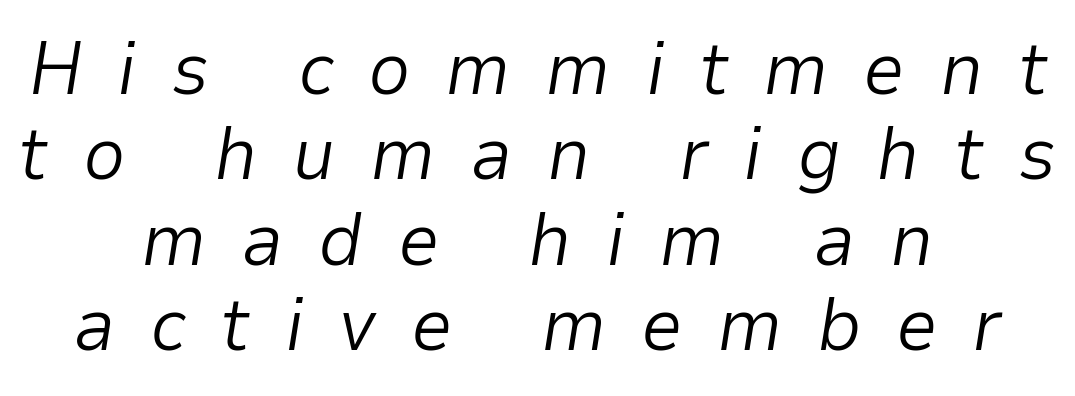
The image shows 75 px light type, italic (leaning right); set centered, tight line spacing (1.14x), unusually wide letter spacing (+0.46 em), not underlined; low stroke contrast and a medium x-height.
